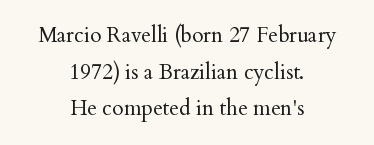
Q: Is the text bold? A: No.
Q: Is the text italic (slanted)? A: No, it is upright.
Q: Is the text underlined? A: No.
Q: How is the paragraph aligned? A: Centered.
Q: Is the spacing between letters normal or unusually wide? A: Normal.
